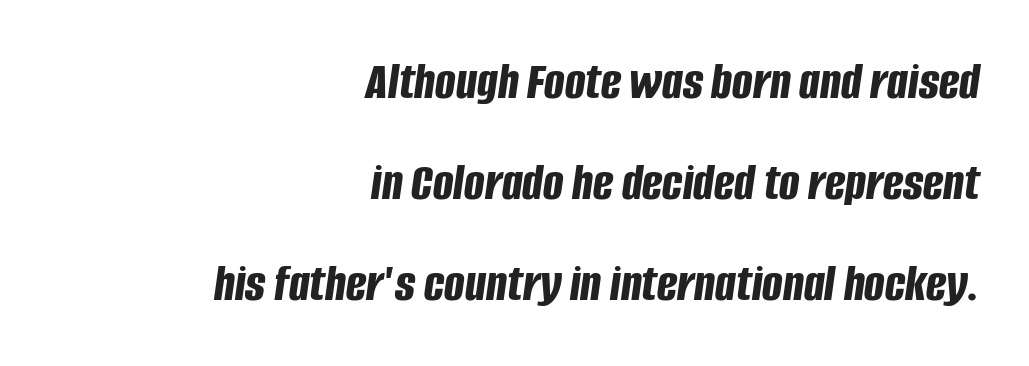
What stands out about the letter spacing? Nothing — it is the standard amount. Alignment: flush right. Slant detected: the letters are inclined. Descenders hang freely into open space. As a designer I'd log this as weight 700, bold.
